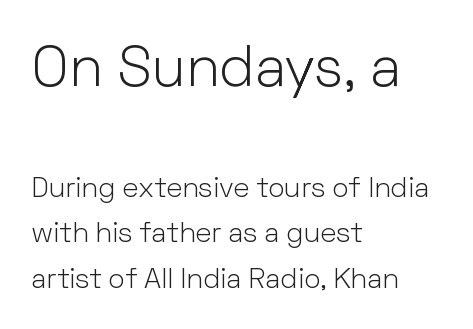
{"serif": "no", "italic": "no", "bold": "no", "weight": "light", "width": "normal", "stroke_contrast": "low", "x_height": "medium", "monospaced": "no", "underline": "no", "align": "left", "line_spacing": "normal", "line_spacing_ratio": 1.63, "letter_spacing": "normal", "letter_spacing_em": 0.0, "larger_block": "first", "size_ratio": 2.04, "glyph_px": 57}
